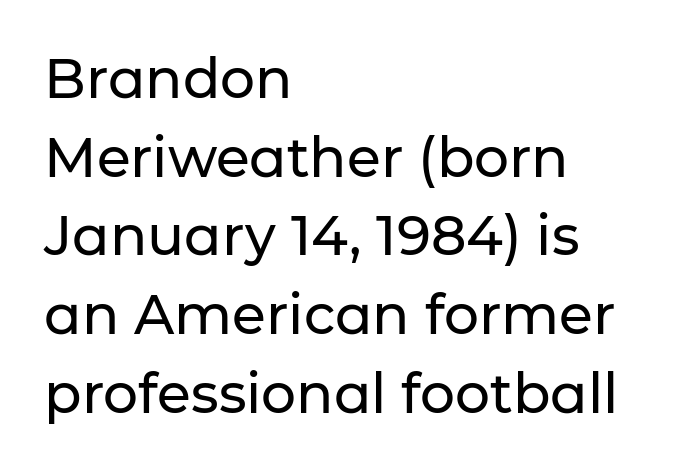
Q: Is the text italic (slanted)? A: No, it is upright.
Q: Is the typeface a serif or a sans-serif typeface? A: Sans-serif.
Q: Is the text underlined? A: No.
Q: How is the paragraph aligned? A: Left-aligned.
Q: Is the spacing between letters normal or unusually wide? A: Normal.
Q: Is the spacing between lines tight, normal or loose? A: Normal.
Q: Width (condensed, normal, or wide)? A: Normal.
Q: Stroke contrast? A: Low.
Q: x-height? A: Medium.
Q: Monospaced? A: No.
